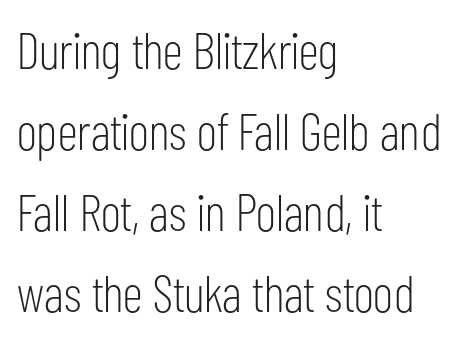
Each stroke keeps to a modest, everyday thickness or less. Rows of type keep a routine distance in the vertical direction. Underline: absent. The type sits square on the baseline with zero lean. The passage shown is typed in a proportional face where columns would drift. Each letter's strokes conclude bluntly, with no projecting serifs.
